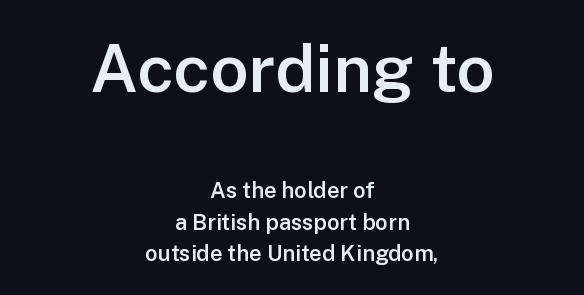
Q: Is the text bold? A: Semi-bold.
Q: Is the text italic (slanted)? A: No, it is upright.
Q: Is the typeface a serif or a sans-serif typeface? A: Sans-serif.
Q: Is the text underlined? A: No.
Q: How is the paragraph aligned? A: Centered.
Q: Is the spacing between letters normal or unusually wide? A: Normal.
Q: Is the spacing between lines tight, normal or loose? A: Normal.
Q: Which block of text is set in a larger size, the first (top) or the second (bottom)? A: The first (top) one.
Q: Width (condensed, normal, or wide)? A: Normal.
Q: Stroke contrast? A: Low.
Q: x-height? A: Medium.
Q: Monospaced? A: No.
